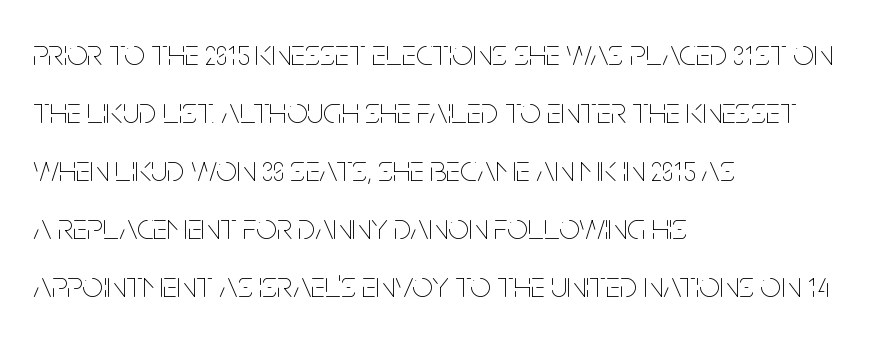
The image shows 37 px thin, condensed type, upright; set left-aligned, normal line spacing (1.57x), normal letter spacing, not underlined; low stroke contrast and a large x-height.
